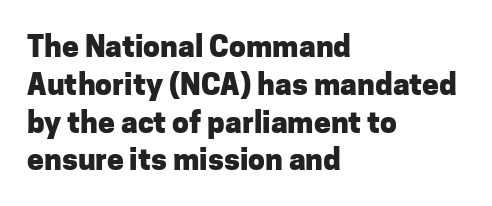
{"serif": "no", "italic": "no", "bold": "yes", "weight": "heavy", "width": "normal", "stroke_contrast": "low", "x_height": "medium", "monospaced": "no", "underline": "no", "align": "left", "line_spacing": "normal", "line_spacing_ratio": 1.26, "letter_spacing": "normal", "letter_spacing_em": 0.0, "glyph_px": 30}
